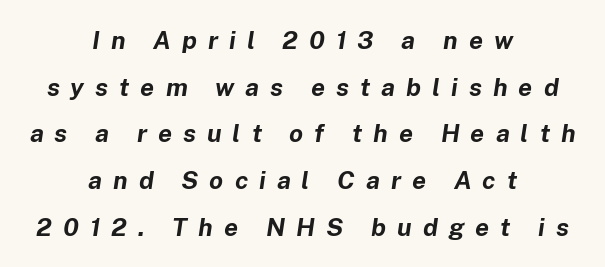
Q: Is the text bold? A: Yes.
Q: Is the text italic (slanted)? A: Yes, it leans right by about 8 degrees.
Q: Is the text underlined? A: No.
Q: How is the paragraph aligned? A: Centered.
Q: Is the spacing between letters normal or unusually wide? A: Unusually wide.
